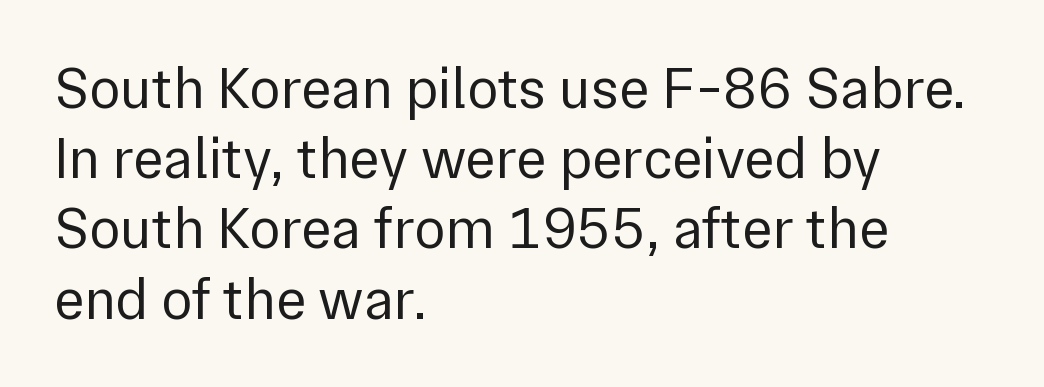
The letters advance in unequal steps, a hallmark of proportional type. The font's upright variant was chosen for this text. Does the copy run flush right? No — it runs flush left. This rendering employs a face without finishing strokes, i.e., a sans-serif. Nothing unusual about the tracking: characters are spaced as the font intends. Lines of text with bare space underneath.
